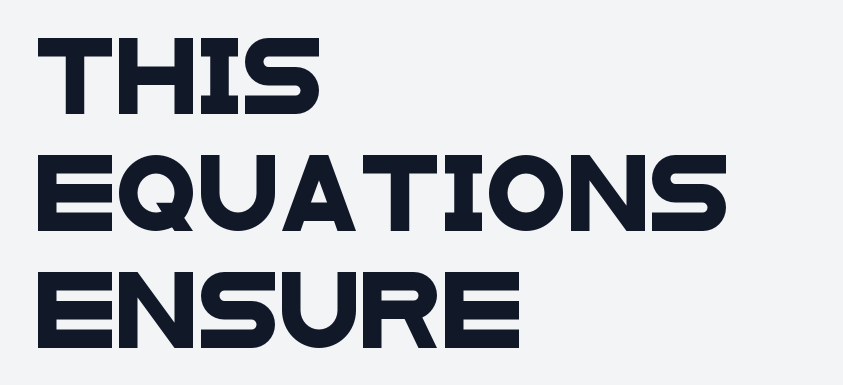
Q: Is the typeface a serif or a sans-serif typeface? A: Sans-serif.
Q: Is the text underlined? A: No.
Q: How is the paragraph aligned? A: Left-aligned.
Q: Is the spacing between letters normal or unusually wide? A: Normal.
Q: Is the spacing between lines tight, normal or loose? A: Normal.
Q: Width (condensed, normal, or wide)? A: Wide.
Q: Stroke contrast? A: Low.
Q: x-height? A: Large.
Q: Monospaced? A: No.
